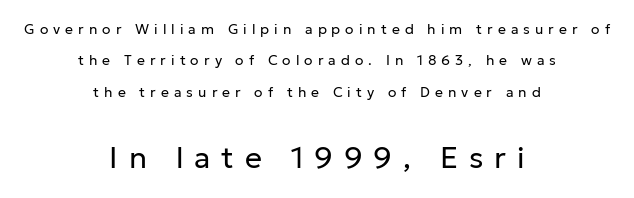
The image shows 30 px regular-weight sans-serif type, upright; set centered, loose line spacing (2.24x), unusually wide letter spacing (+0.36 em), not underlined; the second (bottom) block is 2.14x larger; low stroke contrast and a medium x-height.
